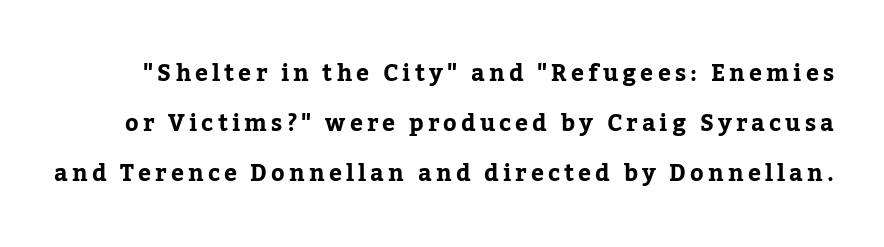
Q: Is the text bold? A: Yes.
Q: Is the text italic (slanted)? A: No, it is upright.
Q: Is the text underlined? A: No.
Q: Is the spacing between lines tight, normal or loose? A: Loose.
